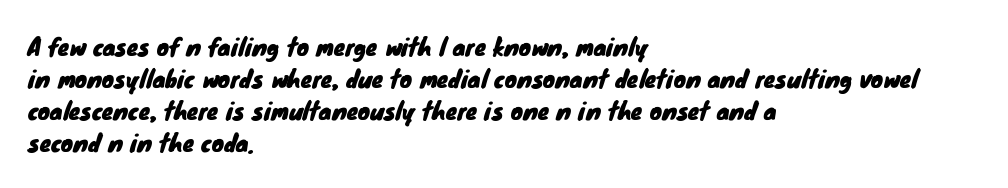
The image shows 23 px text type; set left-aligned, normal line spacing (1.39x), normal letter spacing, not underlined.
